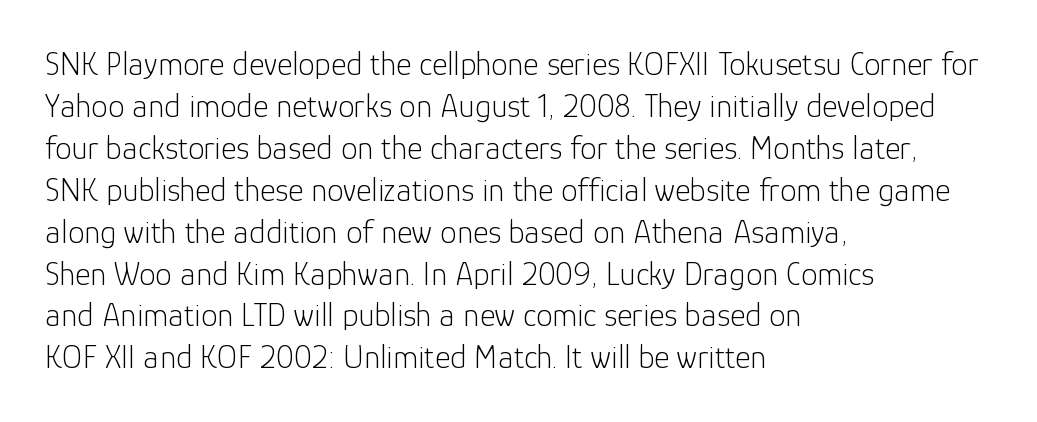
Q: Is the text bold? A: No.
Q: Is the text italic (slanted)? A: No, it is upright.
Q: Is the typeface a serif or a sans-serif typeface? A: Sans-serif.
Q: Is the text underlined? A: No.
Q: How is the paragraph aligned? A: Left-aligned.
Q: Is the spacing between letters normal or unusually wide? A: Normal.
Q: Is the spacing between lines tight, normal or loose? A: Normal.
Q: Width (condensed, normal, or wide)? A: Normal.
Q: Stroke contrast? A: Low.
Q: x-height? A: Medium.
Q: Monospaced? A: No.
